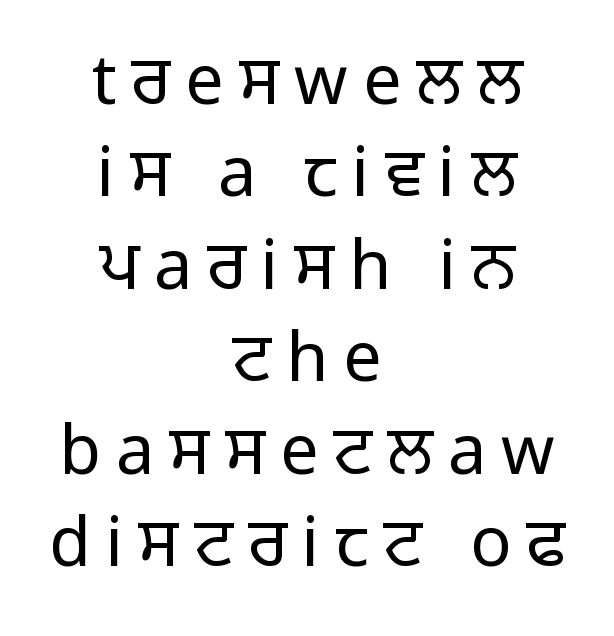
Weight: in the light-to-regular range. This rendering uses center alignment, leaving both contours irregular but symmetric. Horizontal bands of white between lines are of average thickness. The tracking reads as deliberately expanded to a designer's eye. Do the characters align in a grid? No, the font is proportional.
